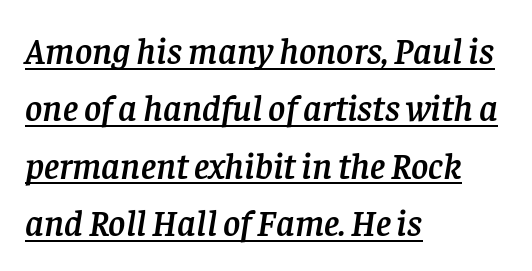
{"serif": "yes", "italic": "yes", "lean": "right", "slant_degrees": 8, "width": "normal", "stroke_contrast": "low", "x_height": "large", "monospaced": "no", "underline": "yes", "align": "left", "line_spacing": "normal", "line_spacing_ratio": 1.55, "letter_spacing": "normal", "letter_spacing_em": 0.0, "glyph_px": 37}
